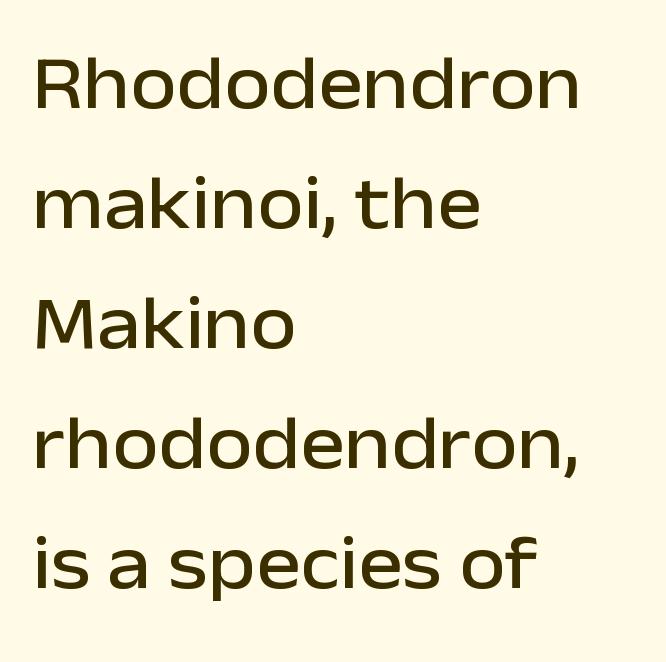
Q: Is the text italic (slanted)? A: No, it is upright.
Q: Is the typeface a serif or a sans-serif typeface? A: Sans-serif.
Q: Is the text underlined? A: No.
Q: How is the paragraph aligned? A: Left-aligned.
Q: Is the spacing between letters normal or unusually wide? A: Normal.
Q: Is the spacing between lines tight, normal or loose? A: Normal.
Q: Width (condensed, normal, or wide)? A: Normal.
Q: Stroke contrast? A: Low.
Q: x-height? A: Medium.
Q: Monospaced? A: No.
